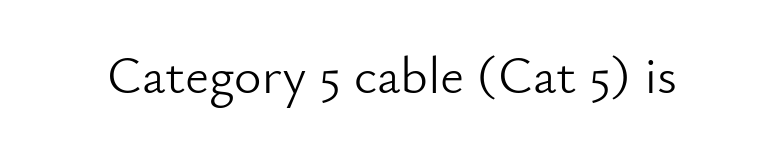
The image shows 53 px light sans-serif type, upright; set normal letter spacing, not underlined; low stroke contrast and a small x-height.
